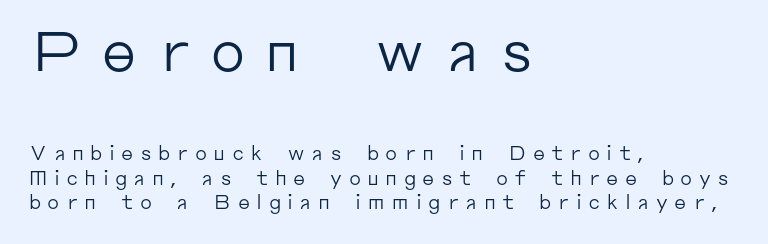
Typeset ragged right — the left edge is the straight one. Think of a printed novel: that variable character pitch is what you see here. The passage shown begins with its larger block and ends with its smaller one. The letters stand upright; this is a roman face.
